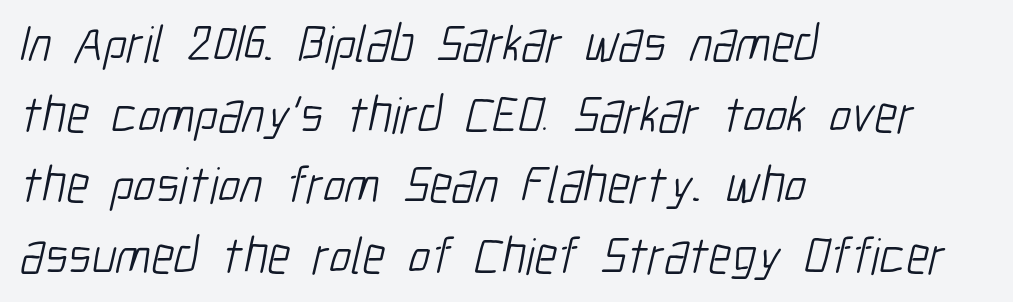
The image shows 52 px light, condensed sans-serif type; set left-aligned, normal line spacing (1.36x), normal letter spacing, not underlined; low stroke contrast and a medium x-height.
